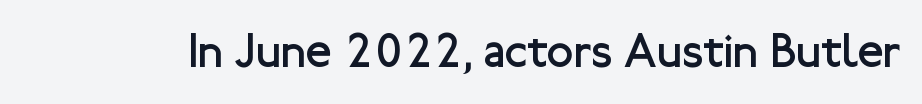
Q: Is the text bold? A: No.
Q: Is the text italic (slanted)? A: No, it is upright.
Q: Is the typeface a serif or a sans-serif typeface? A: Sans-serif.
Q: Is the text underlined? A: No.
Q: Is the spacing between letters normal or unusually wide? A: Normal.
Q: Width (condensed, normal, or wide)? A: Normal.
Q: Stroke contrast? A: Low.
Q: x-height? A: Medium.
Q: Monospaced? A: No.
